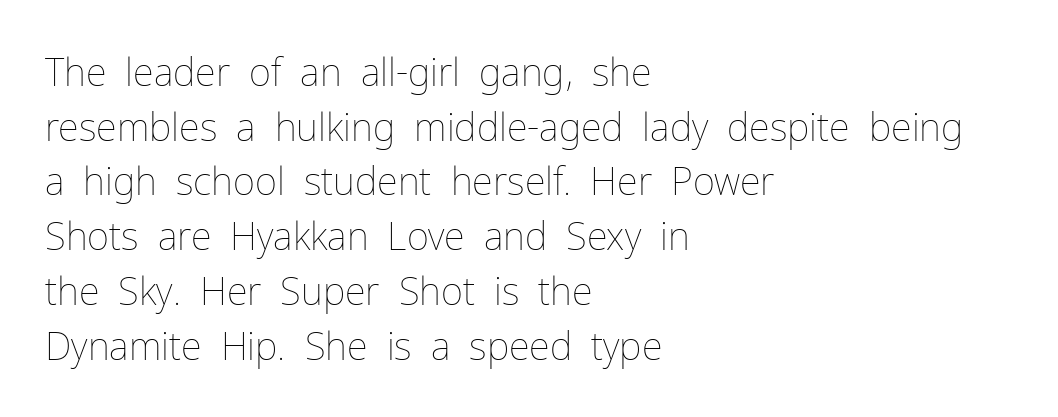
The image shows 38 px thin type, upright; set left-aligned, normal line spacing (1.44x), normal letter spacing, not underlined; low stroke contrast and a medium x-height.
